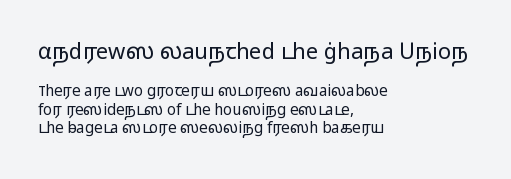
The image shows 22 px text type, upright; set left-aligned, line spacing 1.22x, normal letter spacing, not underlined; the first (top) block is 1.47x larger.
